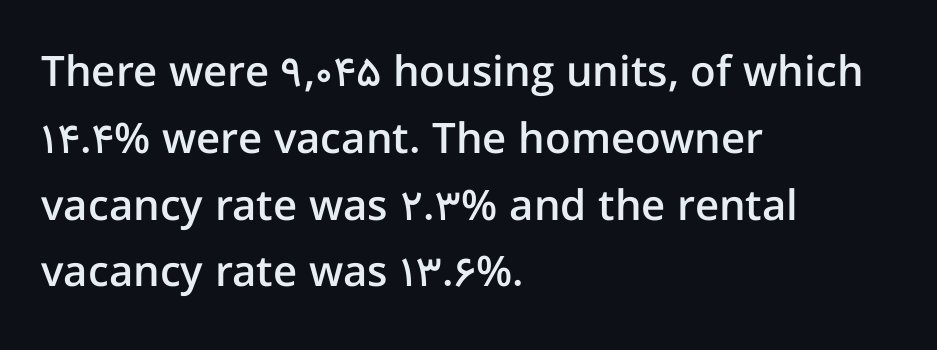
The line texture is even and compact thanks to regular tracking. Varying glyph widths throughout — classic text-font behaviour. What's the leading like? Ordinary, nothing unusual. If you drew a ruler down the left edge, every line would touch it. Descender tails drop into unmarked territory.
